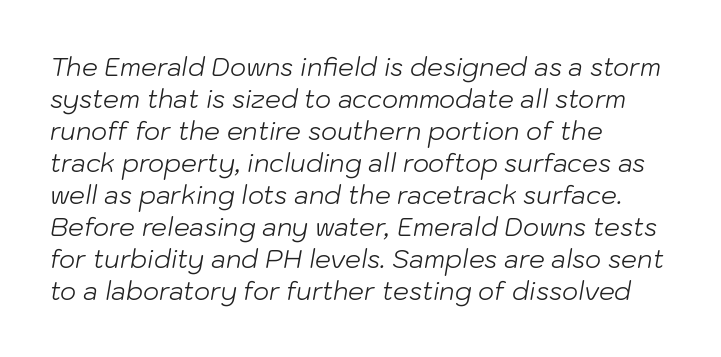
The letters are slanted; this is an italic face. The ragged edge is on the right, which tells us the setting is flush left. On a weight scale, this lands at 450 or below. The horizontal fit of the characters is conventional and even. The zone under the glyphs is completely vacant. The passage shown stacks its lines at a standard gap.
